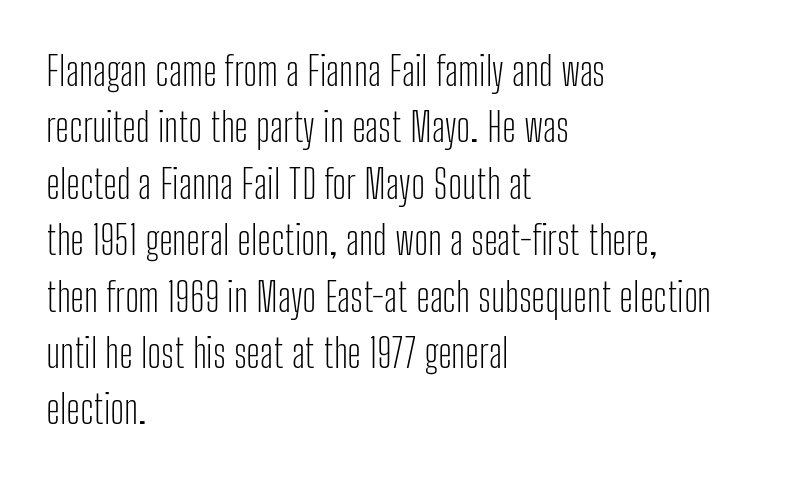
Q: Is the text bold? A: No.
Q: Is the text italic (slanted)? A: No, it is upright.
Q: Is the typeface a serif or a sans-serif typeface? A: Sans-serif.
Q: Is the text underlined? A: No.
Q: How is the paragraph aligned? A: Left-aligned.
Q: Is the spacing between letters normal or unusually wide? A: Normal.
Q: Is the spacing between lines tight, normal or loose? A: Normal.
Q: Width (condensed, normal, or wide)? A: Condensed.
Q: Stroke contrast? A: Low.
Q: x-height? A: Medium.
Q: Monospaced? A: No.
